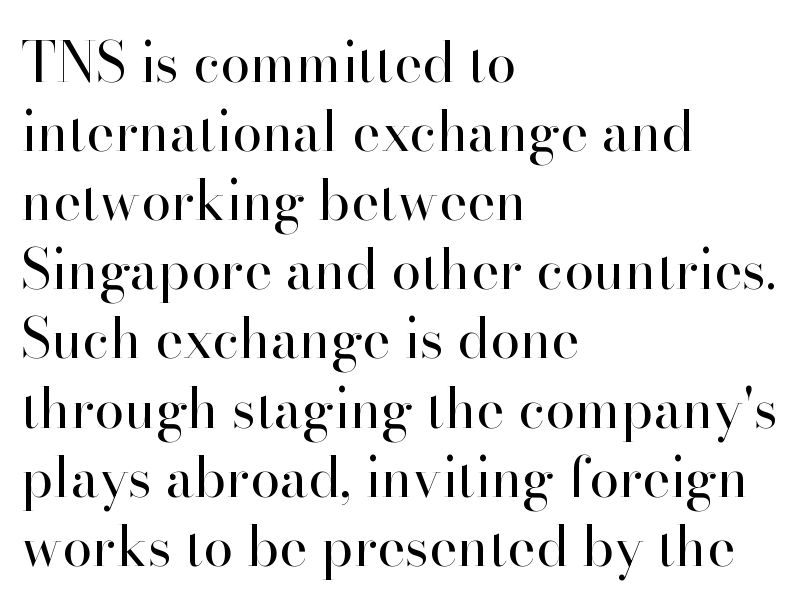
{"serif": "yes", "italic": "no", "bold": "no", "weight": "regular", "width": "normal", "stroke_contrast": "high", "x_height": "small", "monospaced": "no", "underline": "no", "align": "left", "line_spacing": "normal", "line_spacing_ratio": 1.28, "letter_spacing": "normal", "letter_spacing_em": 0.0, "glyph_px": 54}
